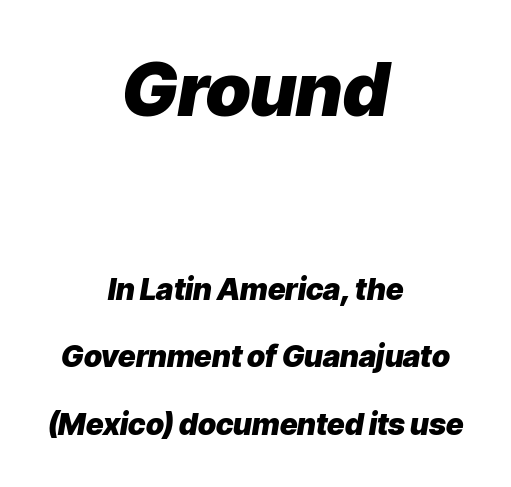
The image shows 74 px heavy type, italic (leaning right); set centered, loose line spacing (2.25x), normal letter spacing, not underlined; the first (top) block is 2.47x larger; low stroke contrast and a medium x-height.
